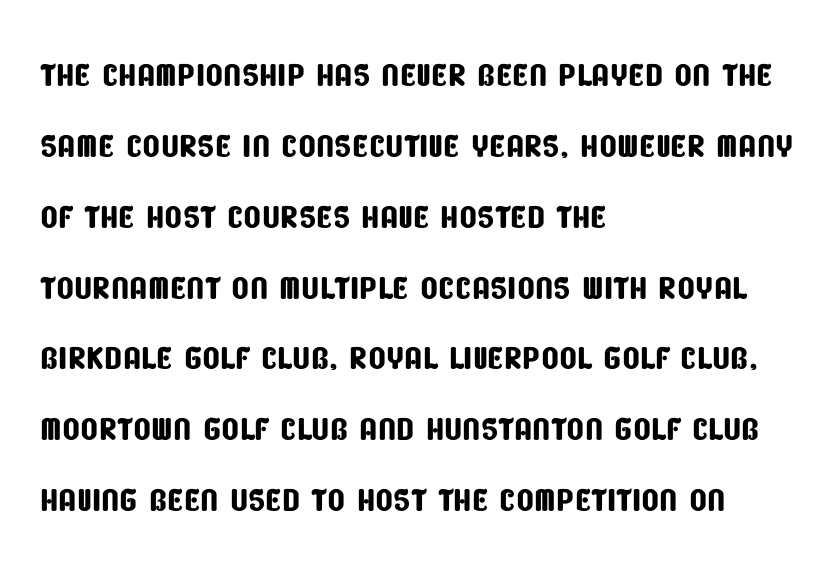
The line-height multiplier appears to be the usual default. The passage shown is typed in a proportional face where columns would drift. Plain, unruled lines of type. The font family rendered here belongs to the sans-serif group. The gaps between neighbouring characters are ordinary and unremarkable. Casual observation: everything's shoved over to the left.
